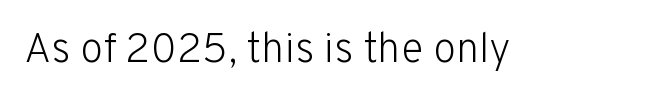
{"serif": "no", "italic": "no", "bold": "no", "weight": "light", "width": "normal", "stroke_contrast": "low", "x_height": "medium", "monospaced": "no", "underline": "no", "letter_spacing": "normal", "letter_spacing_em": 0.0, "glyph_px": 42}
